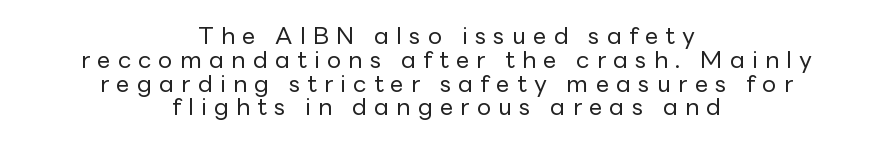
The image shows 24 px text type, upright; set centered, tight line spacing (0.99x), unusually wide letter spacing (+0.3 em), not underlined.
